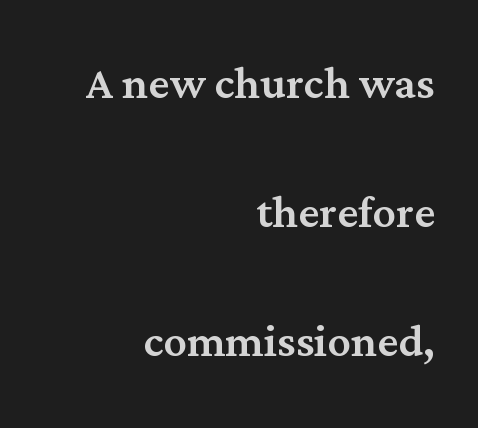
Q: Is the text italic (slanted)? A: No, it is upright.
Q: Is the typeface a serif or a sans-serif typeface? A: Serif.
Q: Is the text underlined? A: No.
Q: How is the paragraph aligned? A: Right-aligned.
Q: Is the spacing between letters normal or unusually wide? A: Normal.
Q: Is the spacing between lines tight, normal or loose? A: Loose.
Q: Width (condensed, normal, or wide)? A: Normal.
Q: Stroke contrast? A: Medium.
Q: x-height? A: Medium.
Q: Monospaced? A: No.
